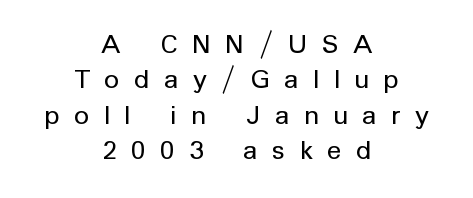
Q: Is the text bold? A: No.
Q: Is the text italic (slanted)? A: No, it is upright.
Q: Is the typeface a serif or a sans-serif typeface? A: Sans-serif.
Q: Is the text underlined? A: No.
Q: How is the paragraph aligned? A: Centered.
Q: Is the spacing between letters normal or unusually wide? A: Unusually wide.
Q: Width (condensed, normal, or wide)? A: Normal.
Q: Stroke contrast? A: Low.
Q: x-height? A: Medium.
Q: Monospaced? A: No.
